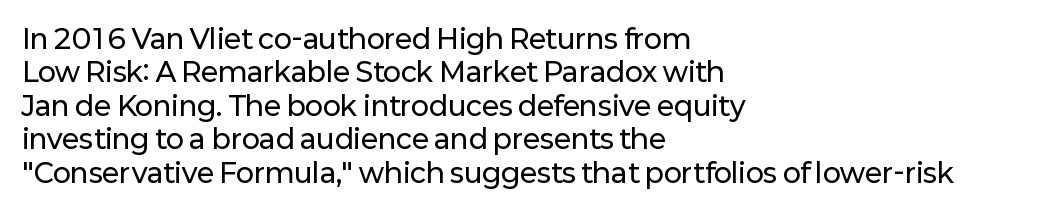
Q: Is the text italic (slanted)? A: No, it is upright.
Q: Is the text underlined? A: No.
Q: How is the paragraph aligned? A: Left-aligned.
Q: Is the spacing between letters normal or unusually wide? A: Normal.
